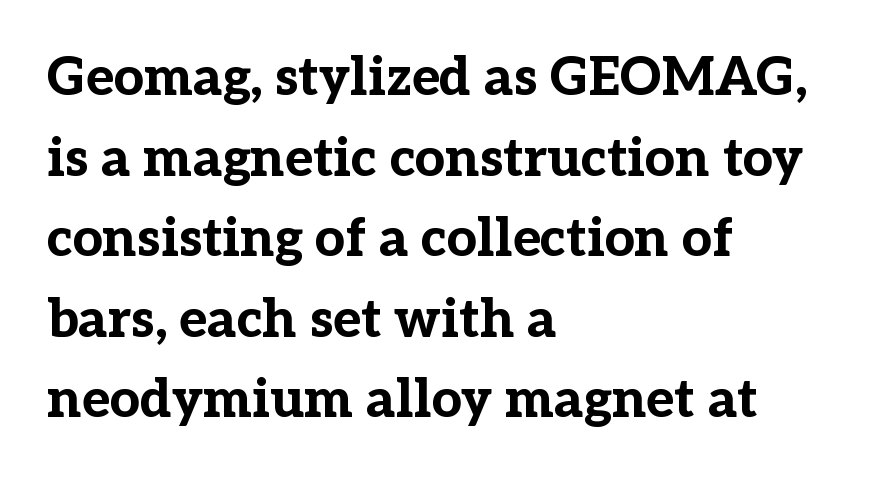
{"serif": "yes", "italic": "no", "bold": "yes", "weight": "bold", "width": "normal", "stroke_contrast": "low", "x_height": "medium", "monospaced": "no", "underline": "no", "align": "left", "line_spacing": "normal", "line_spacing_ratio": 1.52, "letter_spacing": "normal", "letter_spacing_em": 0.0, "glyph_px": 53}
